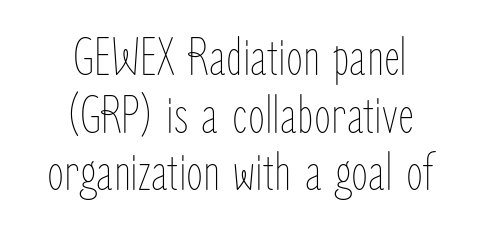
{"italic": "no", "bold": "no", "weight": "thin", "width": "condensed", "stroke_contrast": "low", "x_height": "medium", "monospaced": "no", "underline": "no", "align": "center", "line_spacing": "tight", "line_spacing_ratio": 1.05, "letter_spacing": "normal", "letter_spacing_em": 0.0, "glyph_px": 55}
